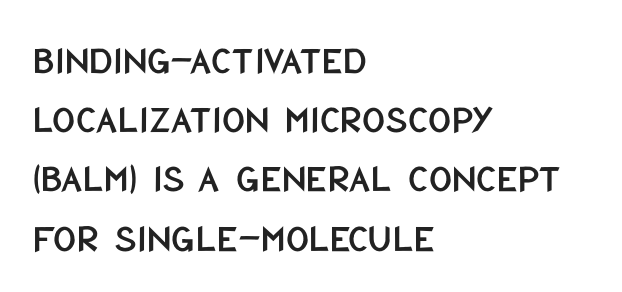
The image shows 40 px condensed sans-serif type, upright; set left-aligned, normal line spacing (1.48x), normal letter spacing, not underlined; low stroke contrast and a large x-height.
